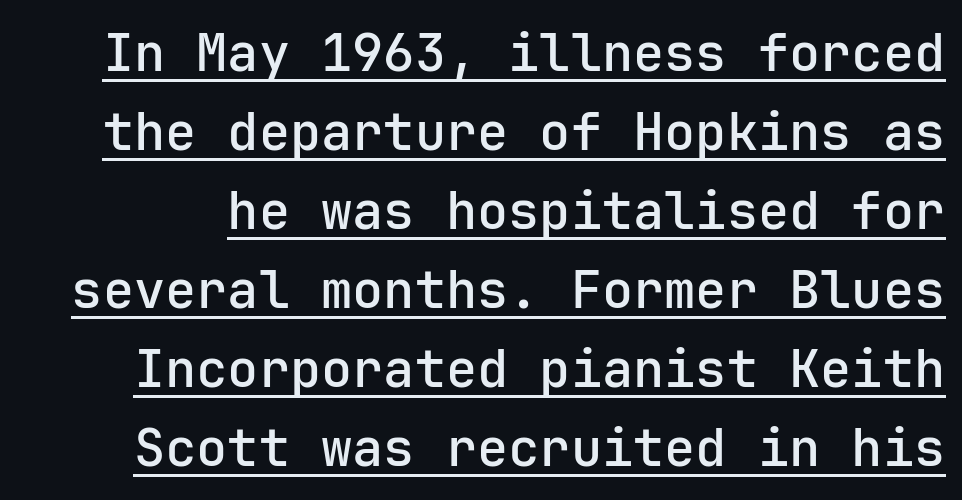
Q: Is the text italic (slanted)? A: No, it is upright.
Q: Is the typeface a serif or a sans-serif typeface? A: Sans-serif.
Q: Is the text underlined? A: Yes.
Q: Is the spacing between letters normal or unusually wide? A: Normal.
Q: Is the spacing between lines tight, normal or loose? A: Normal.
Q: Width (condensed, normal, or wide)? A: Normal.
Q: Stroke contrast? A: Low.
Q: x-height? A: Medium.
Q: Monospaced? A: Yes.
